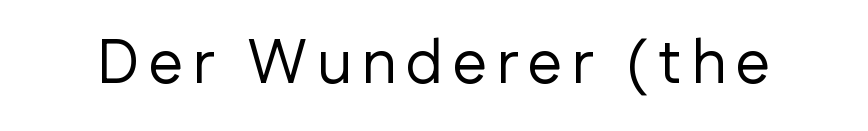
Looks like regular typesetting: each glyph gets only the width it needs. A sans-serif font was chosen for this passage. The zone under the glyphs is completely vacant. The lettering stays uniformly vertical, giving the passage a roman look. Stems here are at most as thick as an everyday book face.
